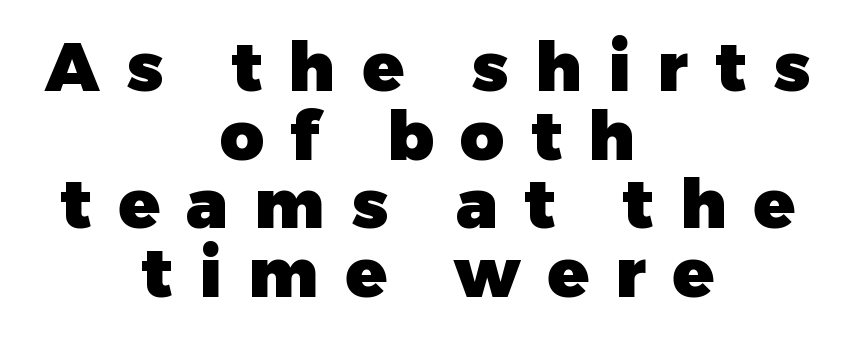
Q: Is the text bold? A: Yes.
Q: Is the text italic (slanted)? A: No, it is upright.
Q: Is the typeface a serif or a sans-serif typeface? A: Sans-serif.
Q: Is the text underlined? A: No.
Q: How is the paragraph aligned? A: Centered.
Q: Is the spacing between letters normal or unusually wide? A: Unusually wide.
Q: Is the spacing between lines tight, normal or loose? A: Tight.
Q: Width (condensed, normal, or wide)? A: Normal.
Q: Stroke contrast? A: Low.
Q: x-height? A: Medium.
Q: Monospaced? A: No.
